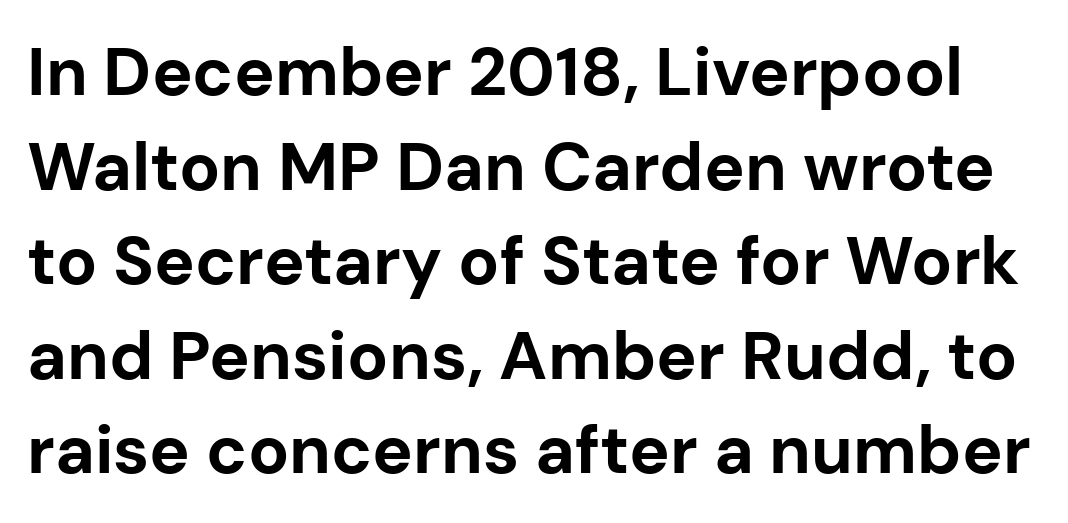
Proportional: the letters do not fall into vertical columns. Ordinary non-slanted type is in use. Look at the bottom of the vertical strokes: they stop flat, with no serifs. Summary of weight: heavy, a full bold. Short note: letters normally spaced.
